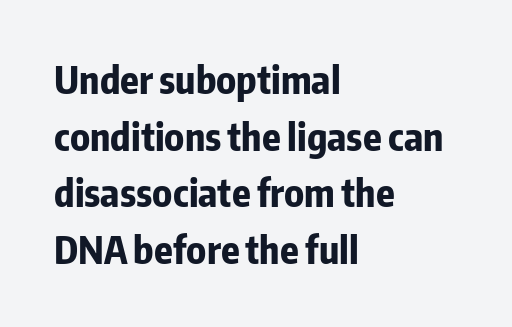
Q: Is the text bold? A: Yes.
Q: Is the text italic (slanted)? A: No, it is upright.
Q: Is the typeface a serif or a sans-serif typeface? A: Sans-serif.
Q: Is the text underlined? A: No.
Q: How is the paragraph aligned? A: Left-aligned.
Q: Is the spacing between letters normal or unusually wide? A: Normal.
Q: Is the spacing between lines tight, normal or loose? A: Normal.
Q: Width (condensed, normal, or wide)? A: Condensed.
Q: Stroke contrast? A: Low.
Q: x-height? A: Medium.
Q: Monospaced? A: No.
